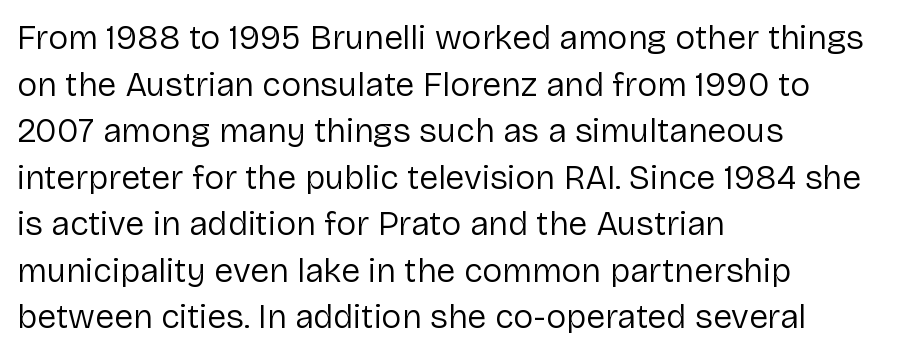
{"serif": "no", "italic": "no", "bold": "no", "weight": "regular", "width": "normal", "stroke_contrast": "low", "x_height": "medium", "monospaced": "no", "underline": "no", "align": "left", "line_spacing": "normal", "line_spacing_ratio": 1.37, "letter_spacing": "normal", "letter_spacing_em": 0.0, "glyph_px": 34}
